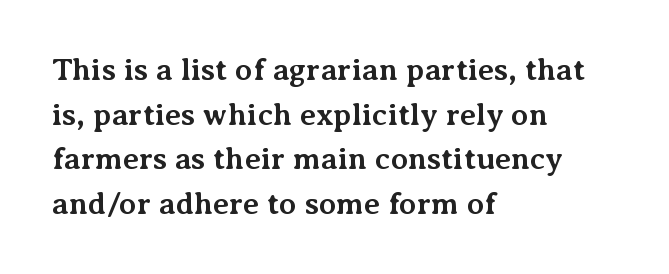
The image shows 31 px bold serif type, upright; set left-aligned, normal line spacing (1.44x), normal letter spacing, not underlined; medium stroke contrast and a medium x-height.
